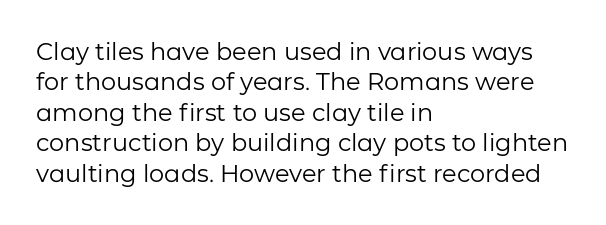
The image shows 24 px text type, upright; set left-aligned, normal line spacing (1.27x), normal letter spacing, not underlined.
